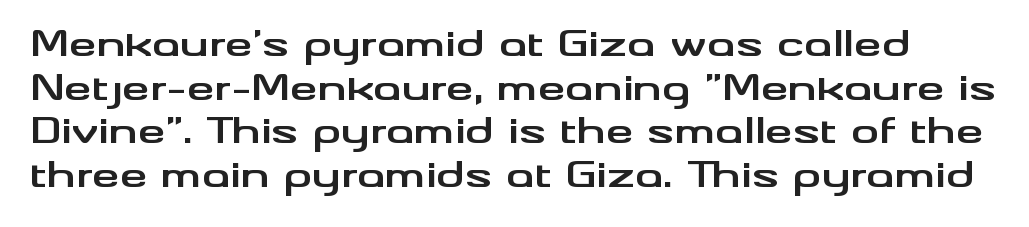
The image shows 35 px bold, wide sans-serif type, upright; set normal line spacing (1.25x), normal letter spacing, not underlined; medium stroke contrast and a small x-height.
